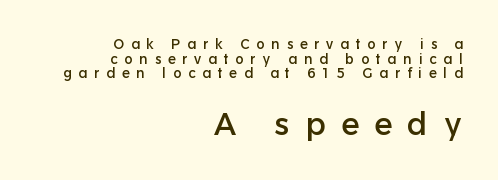
The image shows 32 px sans-serif type, upright; set right-aligned, tight line spacing (1.04x), unusually wide letter spacing (+0.48 em), not underlined; the second (bottom) block is 2.29x larger; low stroke contrast and a medium x-height.
